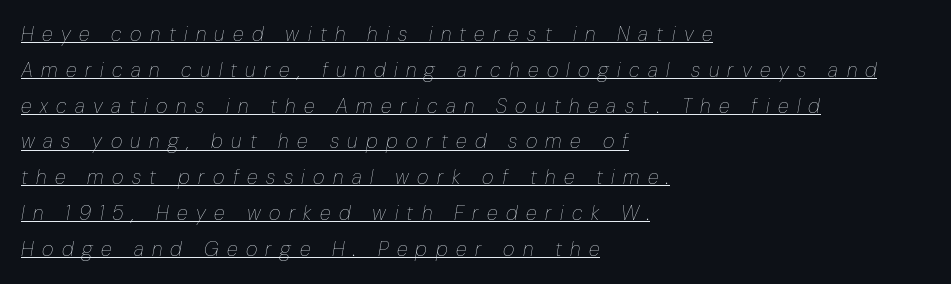
{"italic": "yes", "lean": "right", "slant_degrees": 10, "bold": "no", "underline": "yes", "align": "left", "line_spacing_ratio": 1.79, "letter_spacing": "wide", "letter_spacing_em": 0.42, "glyph_px": 20}
